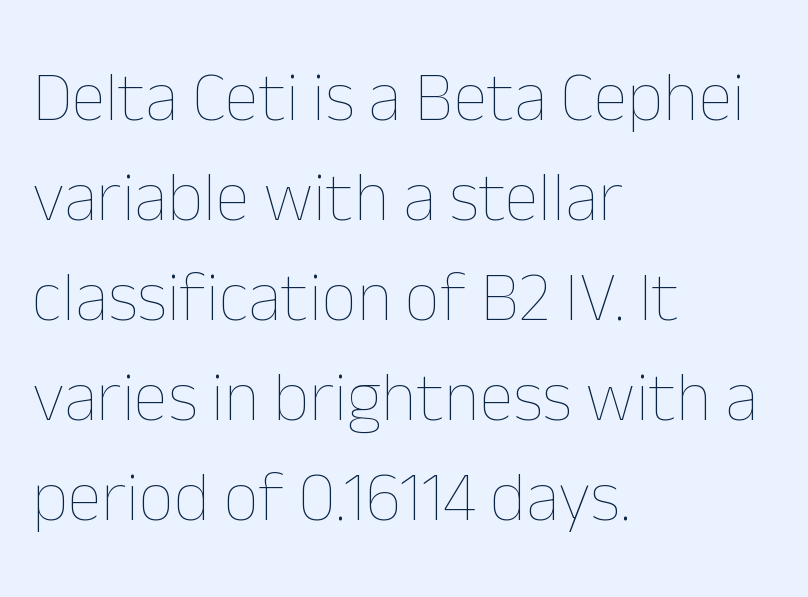
Nobody touched the tracking dial on this one. The font sits on the lighter half of the weight spectrum, regular included. The letters advance in unequal steps, a hallmark of proportional type. The lines in this sample share a left origin and differ only in where they stop. No word sits above an underline. Quick note: interline space is typical.
